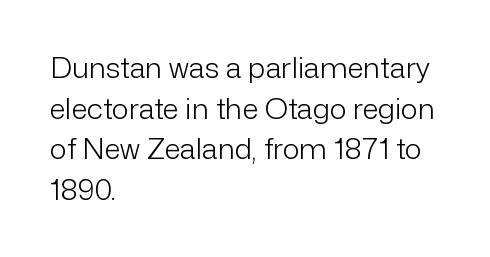
Left-aligned paragraph, ragged on the right. In terms of letterform style, serifs are entirely absent. The font is comparable to plain body text, perhaps lighter. Do the letters lean? They stand straight. Here the designer chose a conventional face with non-uniform glyph widths. A clean baseline with only descenders dipping below it.
